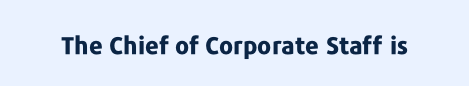
Q: Is the text bold? A: Yes.
Q: Is the text italic (slanted)? A: No, it is upright.
Q: Is the text underlined? A: No.
Q: Is the spacing between letters normal or unusually wide? A: Normal.
